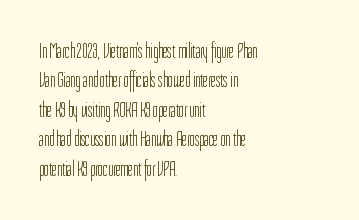
A clean baseline with only descenders dipping below it. If you drew a line through each stem, it would be perfectly vertical. Honestly, the row spacing looks completely unremarkable. Is this a heavy cut? Hardly; it is regular or lighter.
